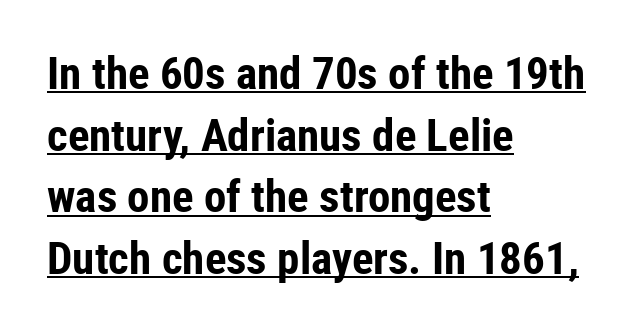
Italic: no, the glyphs are upright roman. The passage shown is typed in a proportional face where columns would drift. Reading down the block, your eye returns to a fixed left position each line. A baseline rule has been typeset under these characters. On the weight axis this lands at bold, roughly 700. Letterform terminals end flat and unadorned throughout the passage.
